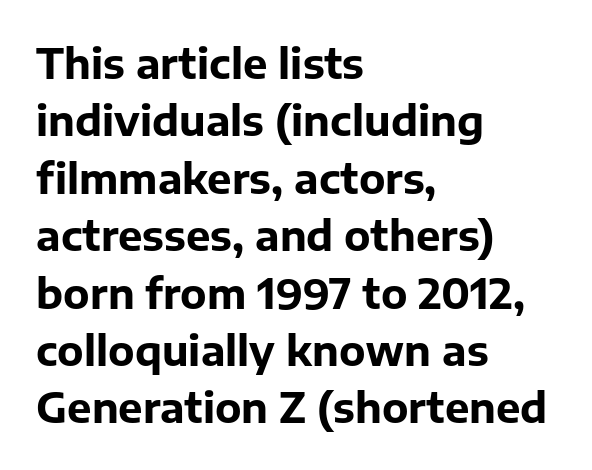
{"serif": "no", "italic": "no", "bold": "yes", "weight": "bold", "width": "normal", "stroke_contrast": "low", "x_height": "medium", "monospaced": "no", "underline": "no", "align": "left", "line_spacing": "normal", "line_spacing_ratio": 1.4, "letter_spacing": "normal", "letter_spacing_em": 0.0, "glyph_px": 41}
